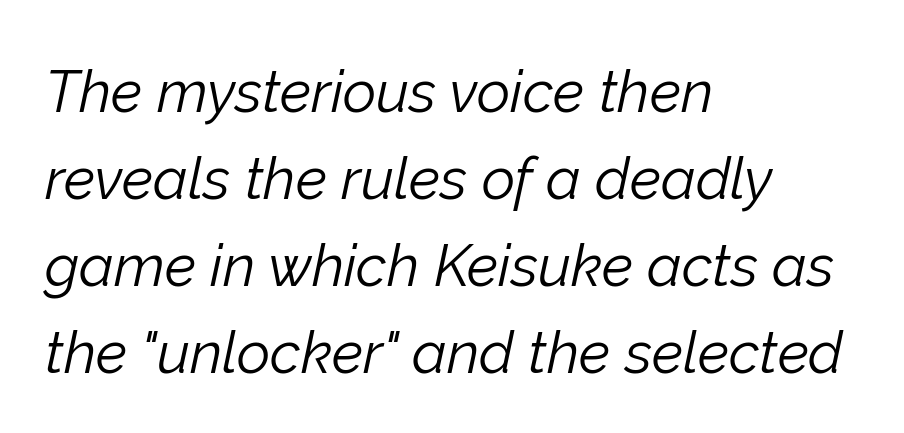
Does the copy run flush right? No — it runs flush left. This rendering leaves character spacing at its baseline value. The font's italic variant was chosen for this text. Is the type heavy? It reads as light-to-regular instead. The face used here is proportionally spaced, like ordinary book or web type.
